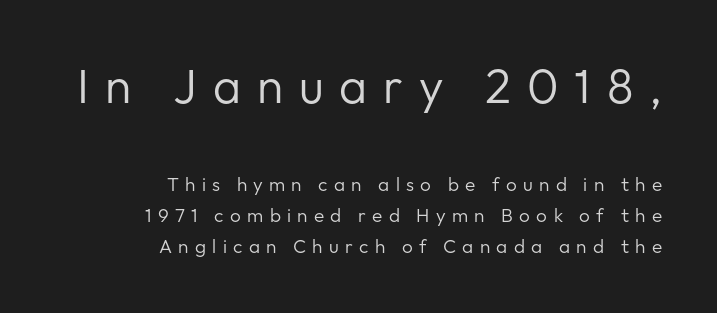
Short note: letters widely spaced. Spacing verdict: proportional, widths tailored to each character. Is the type heavy? It reads as light-to-regular instead. The type family on display is of the sans-serif kind. All the whitespace from short lines collects on the left. Compared with typical paragraphs, the rows here are spaced about the same.
